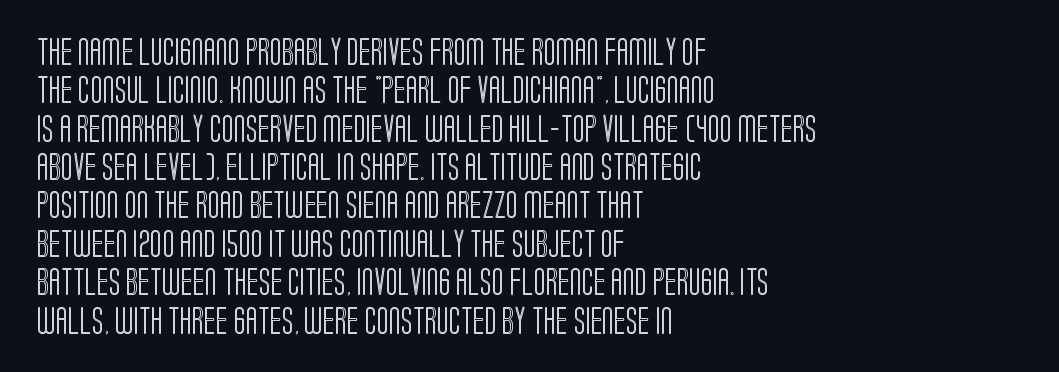
Q: Is the text italic (slanted)? A: No, it is upright.
Q: Is the text underlined? A: No.
Q: How is the paragraph aligned? A: Left-aligned.
Q: Is the spacing between letters normal or unusually wide? A: Normal.
Q: Is the spacing between lines tight, normal or loose? A: Normal.
Q: Width (condensed, normal, or wide)? A: Condensed.
Q: x-height? A: Large.
Q: Monospaced? A: No.
